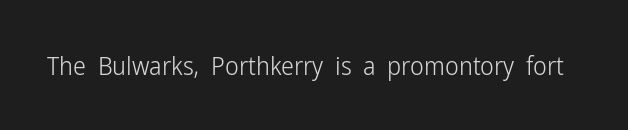
Q: Is the text bold? A: No.
Q: Is the text italic (slanted)? A: No, it is upright.
Q: Is the text underlined? A: No.
Q: Is the spacing between letters normal or unusually wide? A: Normal.
